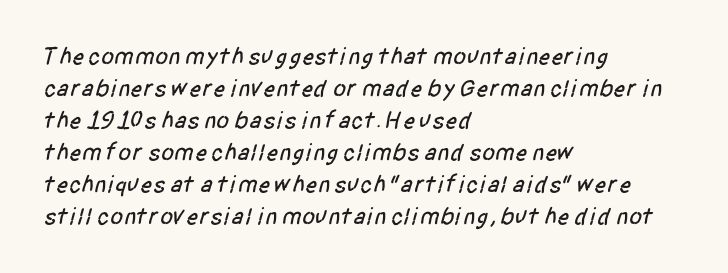
The image shows 24 px text type; set left-aligned, normal line spacing (1.33x), normal letter spacing, not underlined.
